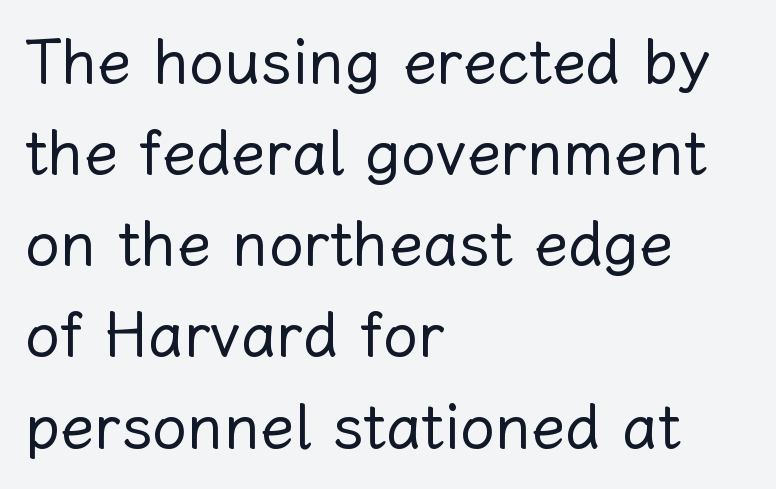
{"italic": "no", "bold": "no", "weight": "regular", "width": "normal", "stroke_contrast": "low", "x_height": "medium", "monospaced": "no", "underline": "no", "align": "left", "line_spacing": "normal", "line_spacing_ratio": 1.47, "letter_spacing": "normal", "letter_spacing_em": 0.0, "glyph_px": 62}
